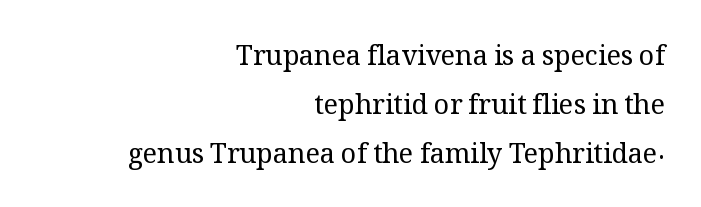
These glyphs show unthickened strokes, regular width or finer. Letter spacing: default. Posture: straight, roman, zero tilt. The compositor pushed each line to the right boundary.
